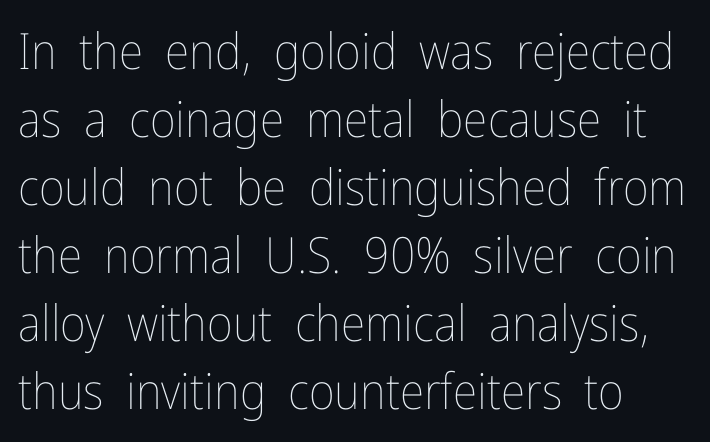
{"italic": "no", "bold": "no", "weight": "thin", "width": "condensed", "stroke_contrast": "low", "x_height": "medium", "monospaced": "no", "underline": "no", "align": "left", "line_spacing": "normal", "line_spacing_ratio": 1.36, "letter_spacing": "normal", "letter_spacing_em": 0.0, "glyph_px": 50}
